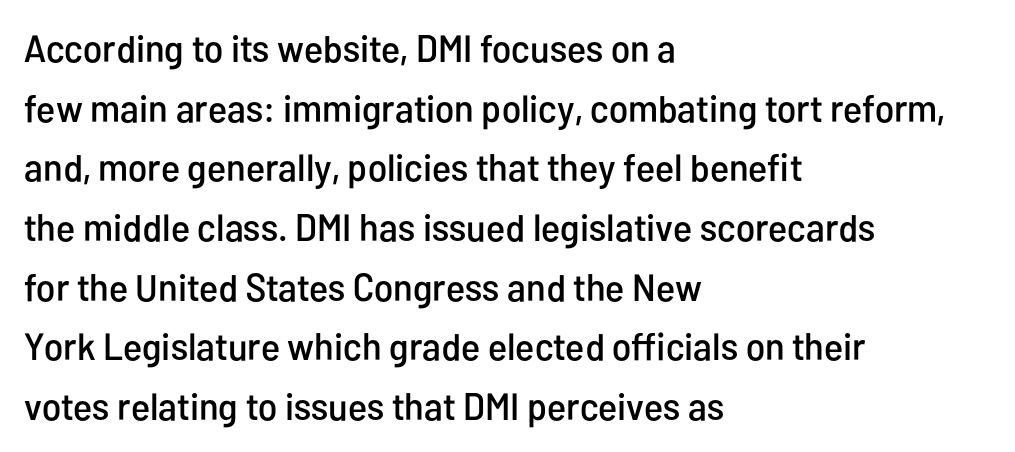
Classification — sans serif. The glyphs are unaccompanied by any horizontal stroke below them. Varying glyph widths throughout — classic text-font behaviour. Leading matches the norm, producing a regular column. Between one letter and the next there's only the usual sliver of space. Visually the block forms a straight wall on the left and a jagged coastline on the right.
